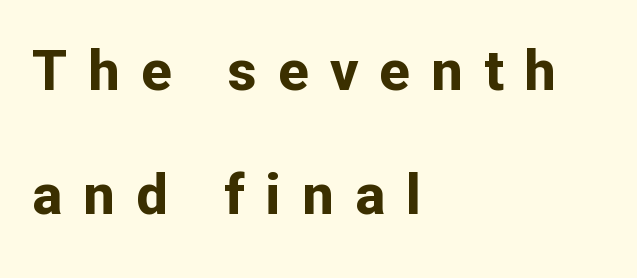
The image shows 56 px bold sans-serif type, upright; set left-aligned, loose line spacing (2.22x), unusually wide letter spacing (+0.38 em), not underlined; low stroke contrast and a medium x-height.
